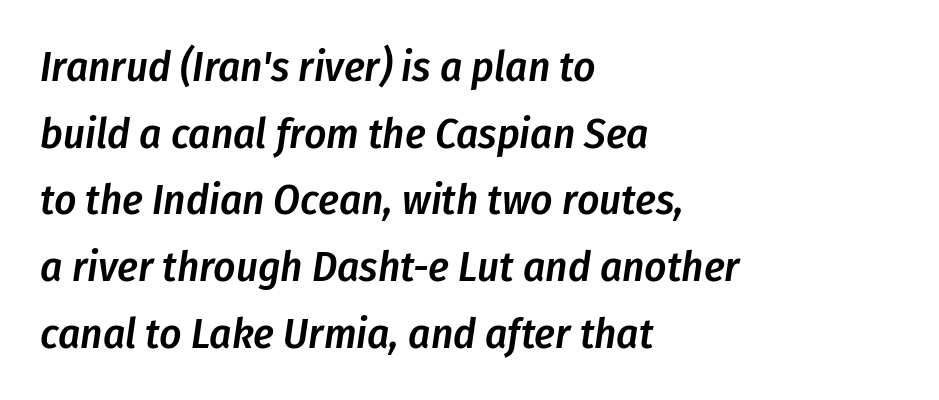
The image shows 43 px semibold, condensed type, italic (leaning right); set left-aligned, normal line spacing (1.55x), normal letter spacing, not underlined; low stroke contrast and a medium x-height.
